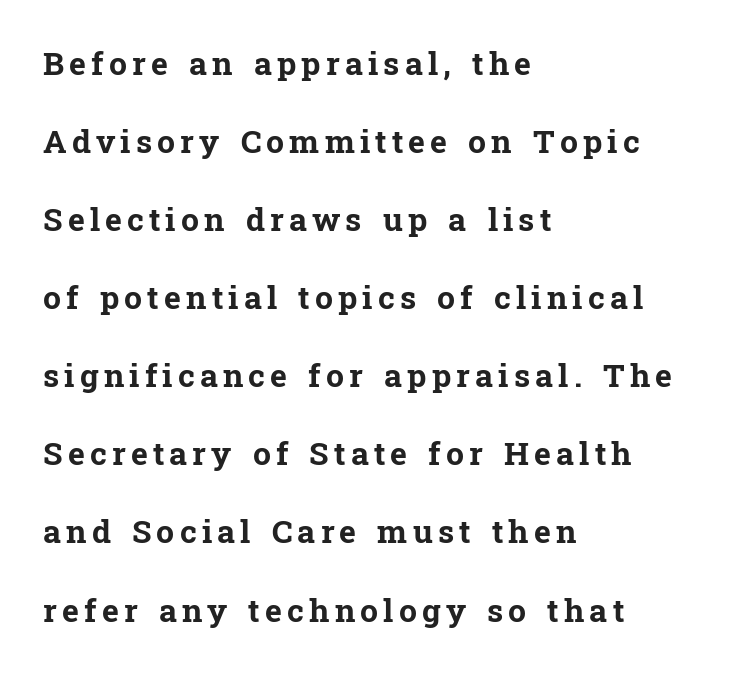
{"serif": "yes", "italic": "no", "bold": "yes", "weight": "bold", "width": "normal", "stroke_contrast": "low", "x_height": "medium", "monospaced": "no", "underline": "no", "align": "left", "line_spacing": "loose", "line_spacing_ratio": 2.44, "glyph_px": 32}
